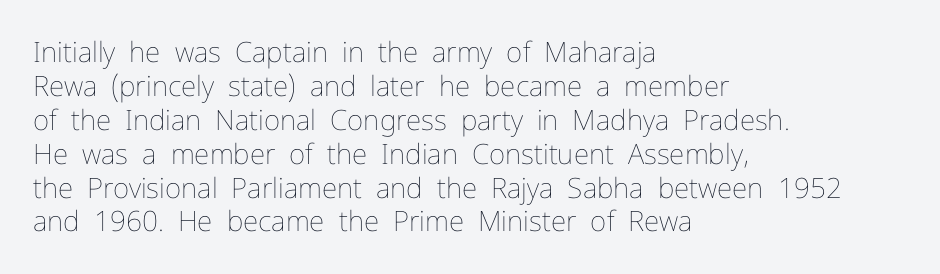
Glyph-to-glyph distance matches everyday printed text. Every character sits straight up, as roman type does. Every row of glyphs begins at an identical x-position on the left. No word sits above an underline. The letterforms sit at book weight or below.
